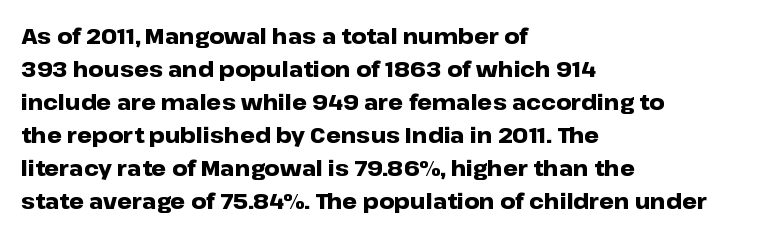
Q: Is the text bold? A: Yes.
Q: Is the text italic (slanted)? A: No, it is upright.
Q: Is the text underlined? A: No.
Q: How is the paragraph aligned? A: Left-aligned.
Q: Is the spacing between letters normal or unusually wide? A: Normal.
Q: Is the spacing between lines tight, normal or loose? A: Normal.
